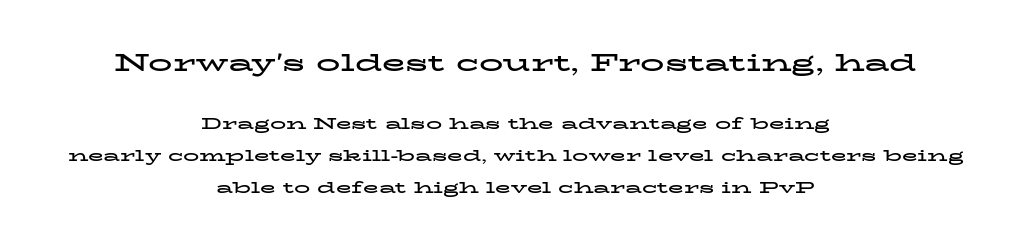
Q: Is the text bold? A: Yes.
Q: Is the text italic (slanted)? A: No, it is upright.
Q: Is the text underlined? A: No.
Q: How is the paragraph aligned? A: Centered.
Q: Is the spacing between letters normal or unusually wide? A: Normal.
Q: Is the spacing between lines tight, normal or loose? A: Loose.
Q: Which block of text is set in a larger size, the first (top) or the second (bottom)? A: The first (top) one.
